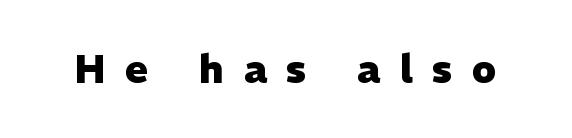
The image shows 39 px heavy sans-serif type, upright; set unusually wide letter spacing (+0.5 em), not underlined; low stroke contrast and a medium x-height.
